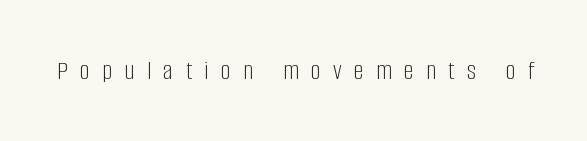
There is plenty of visible air inserted between adjacent glyphs. Each letter keeps its own natural width here, so spacing adapts to shape. Posture: upright roman. Nobody drew a line under any word here. Grotesque or geometric, the face here clearly has no serifs. The font sits on the lighter half of the weight spectrum, regular included.
